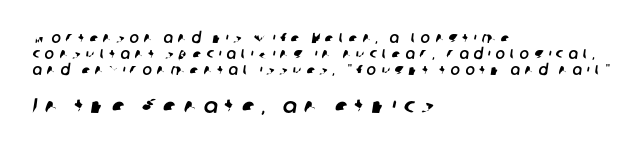
Q: Is the text underlined? A: No.
Q: How is the paragraph aligned? A: Left-aligned.
Q: Is the spacing between letters normal or unusually wide? A: Unusually wide.
Q: Is the spacing between lines tight, normal or loose? A: Tight.
Q: Which block of text is set in a larger size, the first (top) or the second (bottom)? A: The second (bottom) one.
